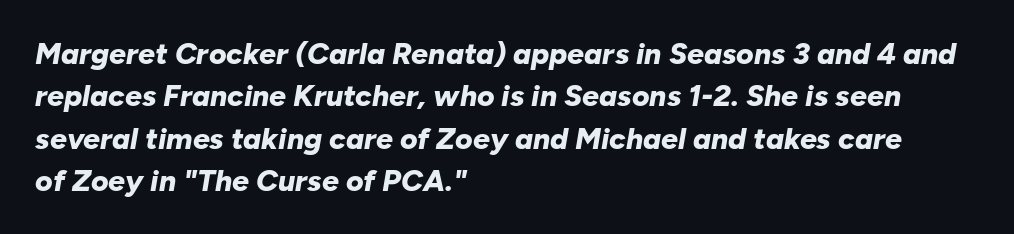
Words appear dense and cohesive because spacing is normal. Horizontally, the lines are justified to the leading edge only. Spacing verdict: proportional, widths tailored to each character. Successive baselines arrive at the customary interval. The glyphs have the mass of a bold cut. Underlining? Definitely not there.
